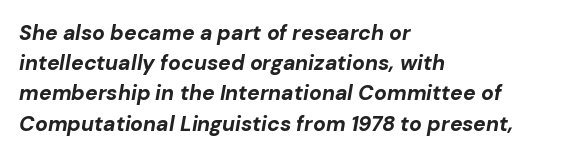
Yep, that's italic — everything's leaning. Each word holds together tightly as a unit, with standard inter-letter gaps. The baseline area is clear. Horizontal bands of white between lines are of average thickness. One-word summary of the alignment: left. Typographic density is high because the face is bold.
